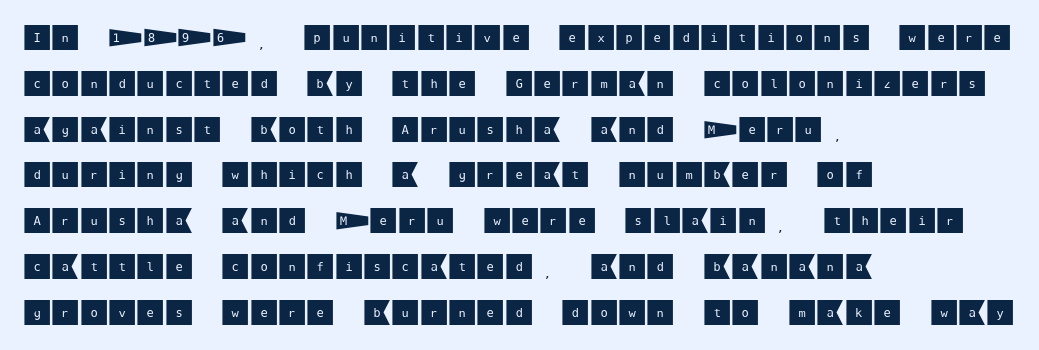
Q: Is the text italic (slanted)? A: No, it is upright.
Q: Is the typeface a serif or a sans-serif typeface? A: Sans-serif.
Q: Is the text underlined? A: No.
Q: How is the paragraph aligned? A: Left-aligned.
Q: Is the spacing between letters normal or unusually wide? A: Normal.
Q: Is the spacing between lines tight, normal or loose? A: Normal.
Q: Width (condensed, normal, or wide)? A: Normal.
Q: Stroke contrast? A: Medium.
Q: x-height? A: Large.
